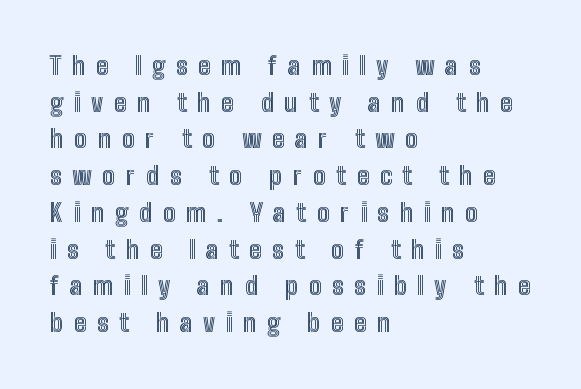
How would I describe the line gaps? Plain and ordinary. A classic flush-left, rag-right setting is used for this passage. Rendered with straight, roman letterforms. Spacing between characters has been opened up far beyond the box default. Beneath every word, the page is bare.
